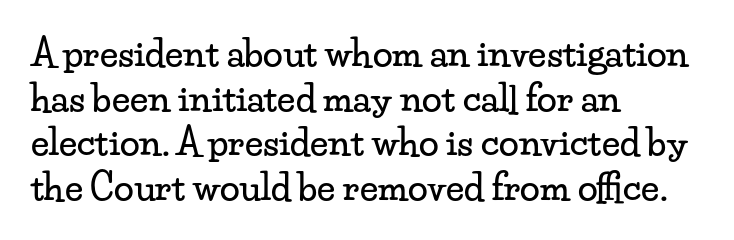
Decoration check: the copy has no underline. The designer went with a serif here, giving each stem small feet. The type is set solid horizontally, with unmodified tracking. Where is the straight margin? On the left. Varying glyph widths throughout — classic text-font behaviour. The letters stand upright; this is a roman face.
